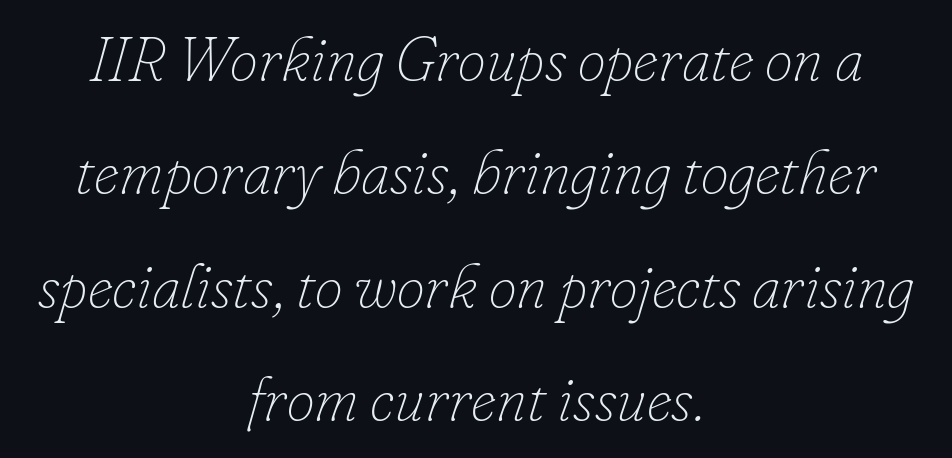
The image shows 63 px thin type, italic (leaning right); set centered, line spacing 1.8x, normal letter spacing, not underlined; low stroke contrast and a small x-height.
